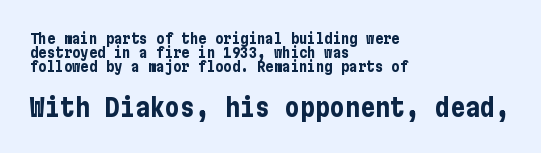
The strokes are fattened all the way to bold. The block sitting lower on the canvas is the one with enlarged characters. A typesetter would call this leading minimal, almost set solid. The passage shown is not underscored anywhere.
